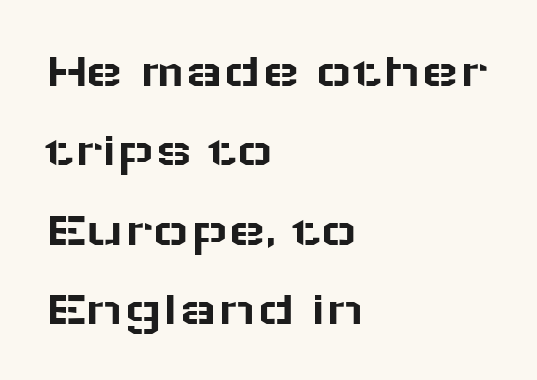
The image shows 50 px wide sans-serif type, upright; set left-aligned, normal line spacing (1.59x), normal letter spacing, not underlined; low stroke contrast and a medium x-height.
